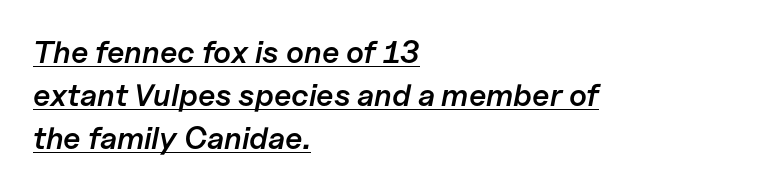
Q: Is the text bold? A: Semi-bold.
Q: Is the text italic (slanted)? A: Yes, it leans right by about 11 degrees.
Q: Is the text underlined? A: Yes.
Q: How is the paragraph aligned? A: Left-aligned.
Q: Is the spacing between letters normal or unusually wide? A: Normal.
Q: Is the spacing between lines tight, normal or loose? A: Normal.
Q: Width (condensed, normal, or wide)? A: Normal.
Q: Stroke contrast? A: Low.
Q: x-height? A: Medium.
Q: Monospaced? A: No.
